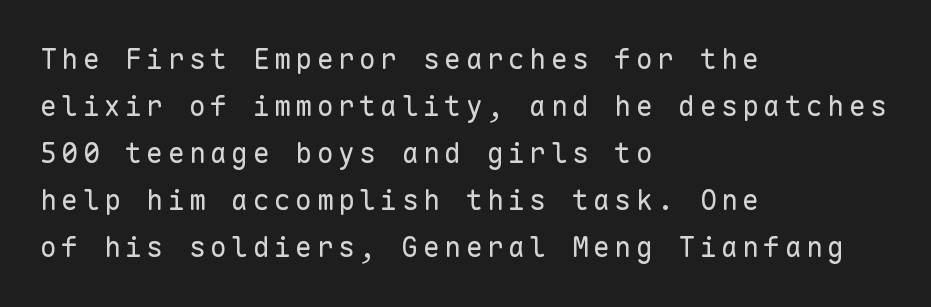
{"serif": "no", "italic": "no", "bold": "no", "weight": "regular", "width": "normal", "stroke_contrast": "low", "x_height": "medium", "monospaced": "yes", "underline": "no", "align": "left", "line_spacing": "normal", "line_spacing_ratio": 1.68, "glyph_px": 28}
